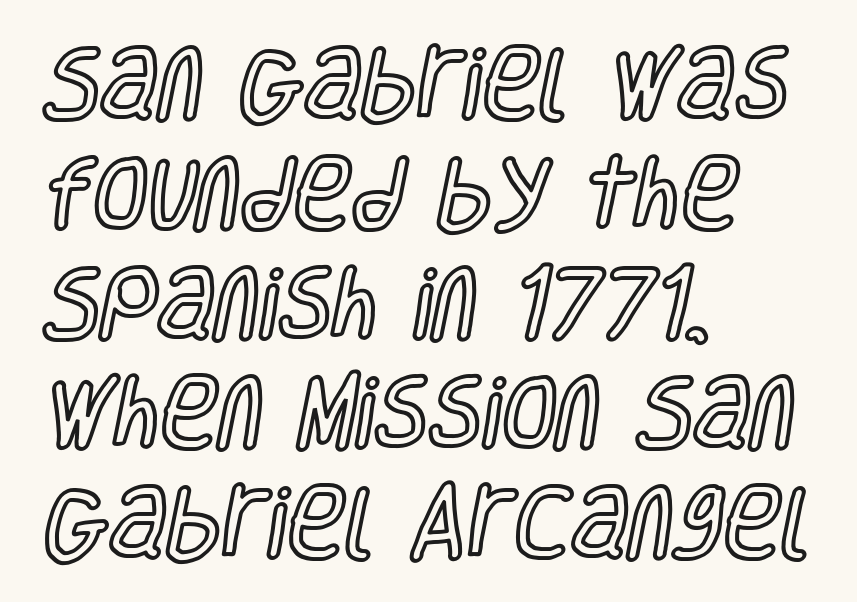
Q: Is the text italic (slanted)? A: Yes.
Q: Is the text underlined? A: No.
Q: How is the paragraph aligned? A: Left-aligned.
Q: Is the spacing between letters normal or unusually wide? A: Normal.
Q: Is the spacing between lines tight, normal or loose? A: Normal.
Q: Width (condensed, normal, or wide)? A: Condensed.
Q: x-height? A: Large.
Q: Monospaced? A: No.
